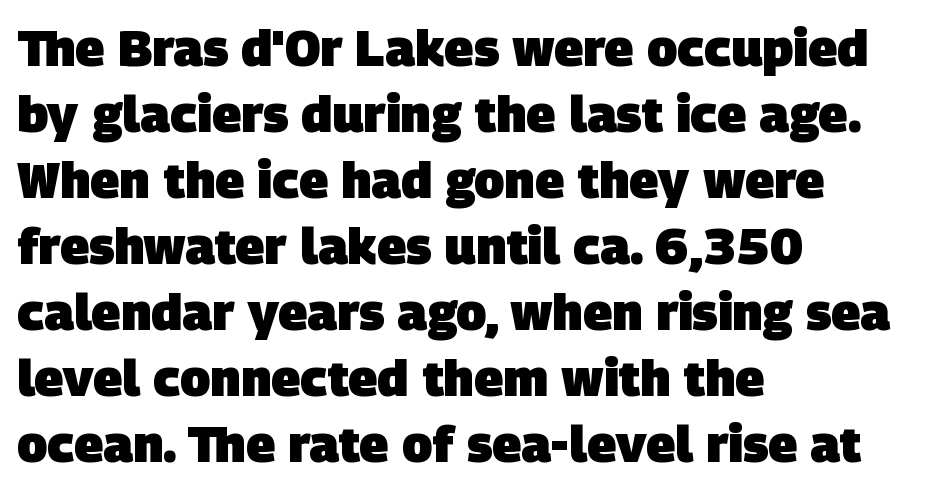
The image shows 50 px heavy sans-serif type; set left-aligned, normal line spacing (1.32x), normal letter spacing, not underlined; low stroke contrast and a large x-height.
